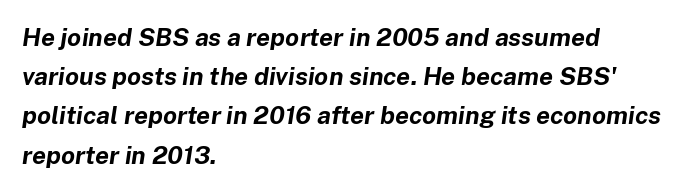
Q: Is the text bold? A: Yes.
Q: Is the text italic (slanted)? A: Yes, it leans right by about 8 degrees.
Q: Is the text underlined? A: No.
Q: How is the paragraph aligned? A: Left-aligned.
Q: Is the spacing between letters normal or unusually wide? A: Normal.
Q: Is the spacing between lines tight, normal or loose? A: Normal.
